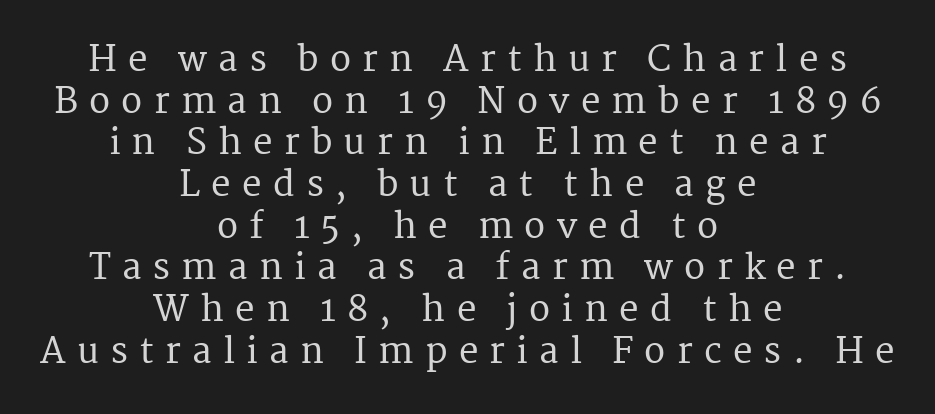
The image shows 35 px serif type, upright; set centered, line spacing 1.19x, unusually wide letter spacing (+0.32 em), not underlined; medium stroke contrast and a medium x-height.
